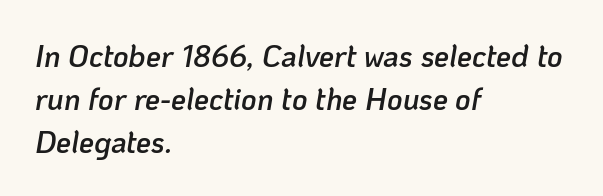
Q: Is the text bold? A: Semi-bold.
Q: Is the text italic (slanted)? A: Yes, it leans right by about 10 degrees.
Q: Is the text underlined? A: No.
Q: How is the paragraph aligned? A: Left-aligned.
Q: Is the spacing between letters normal or unusually wide? A: Normal.
Q: Is the spacing between lines tight, normal or loose? A: Normal.
Q: Width (condensed, normal, or wide)? A: Normal.
Q: Stroke contrast? A: Low.
Q: x-height? A: Medium.
Q: Monospaced? A: No.
